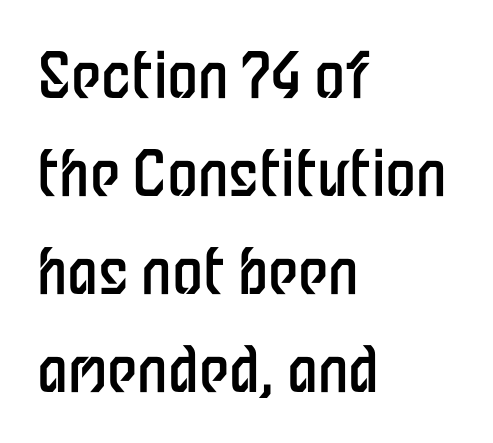
{"serif": "no", "italic": "no", "bold": "no", "weight": "regular", "width": "condensed", "stroke_contrast": "low", "x_height": "medium", "monospaced": "no", "underline": "no", "align": "left", "line_spacing": "normal", "line_spacing_ratio": 1.58, "letter_spacing": "normal", "letter_spacing_em": 0.0, "glyph_px": 62}
